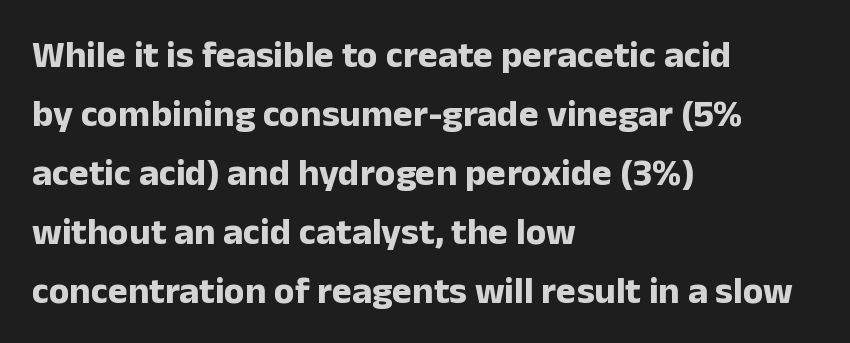
{"serif": "no", "italic": "no", "bold": "yes", "weight": "bold", "width": "normal", "stroke_contrast": "low", "x_height": "medium", "monospaced": "no", "underline": "no", "align": "left", "line_spacing": "normal", "line_spacing_ratio": 1.55, "letter_spacing": "normal", "letter_spacing_em": 0.0, "glyph_px": 38}
